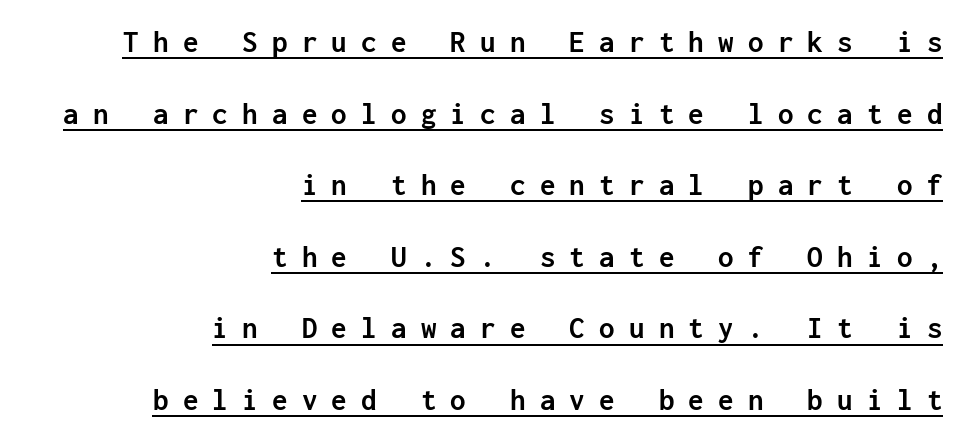
Here the designer chose a console-style face with uniform glyph widths. The lettering is marked with a stroke running underneath it. Font category for this specimen: sans-serif. One glance says open: line gaps are wider than usual. Notice how thick the strokes are: this is what a full bold looks like. Leftover space on each line is placed entirely before the opening word.
